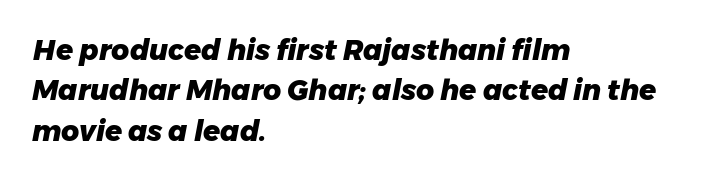
The image shows 28 px heavy type, italic (leaning right); set left-aligned, normal line spacing (1.44x), normal letter spacing, not underlined; low stroke contrast and a medium x-height.
